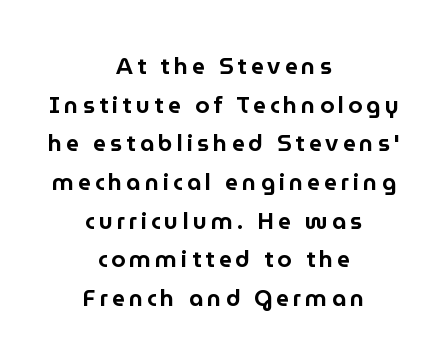
Lines of text with bare space underneath. Evenly set lines give the paragraph a standard silhouette. A centered setting, common on invitations and titles, is used for this passage. The specimen reads as upright at a glance.
